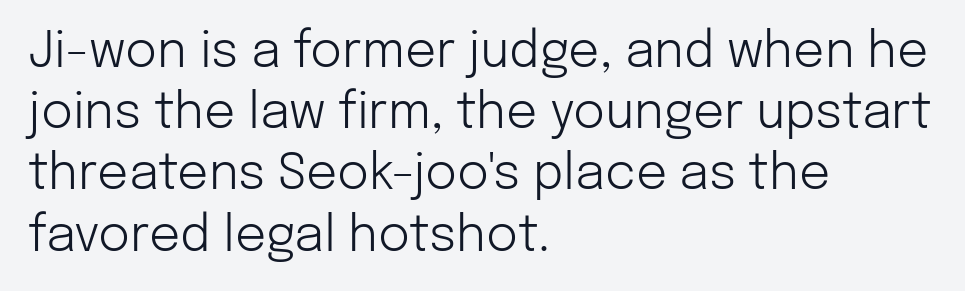
The image shows 49 px light sans-serif type, upright; set left-aligned, normal line spacing (1.25x), normal letter spacing, not underlined; low stroke contrast and a medium x-height.
